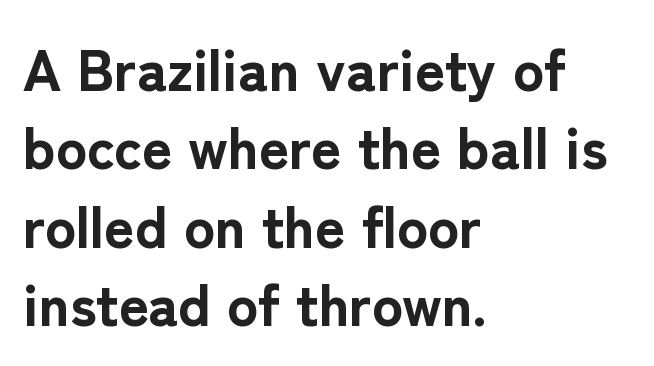
The image shows 58 px bold sans-serif type, upright; set left-aligned, normal line spacing (1.35x), normal letter spacing, not underlined; low stroke contrast and a medium x-height.
